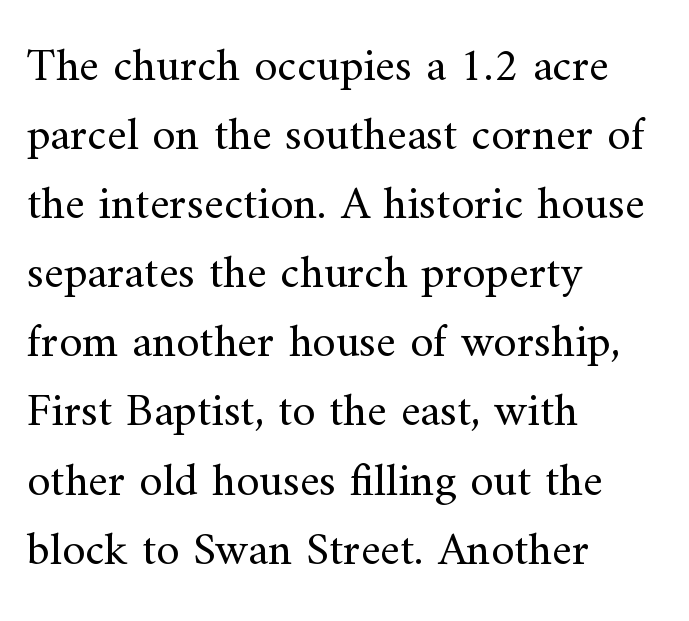
Q: Is the text bold? A: No.
Q: Is the text italic (slanted)? A: No, it is upright.
Q: Is the typeface a serif or a sans-serif typeface? A: Serif.
Q: Is the text underlined? A: No.
Q: How is the paragraph aligned? A: Left-aligned.
Q: Is the spacing between letters normal or unusually wide? A: Normal.
Q: Is the spacing between lines tight, normal or loose? A: Normal.
Q: Width (condensed, normal, or wide)? A: Normal.
Q: Stroke contrast? A: Medium.
Q: x-height? A: Small.
Q: Monospaced? A: No.
